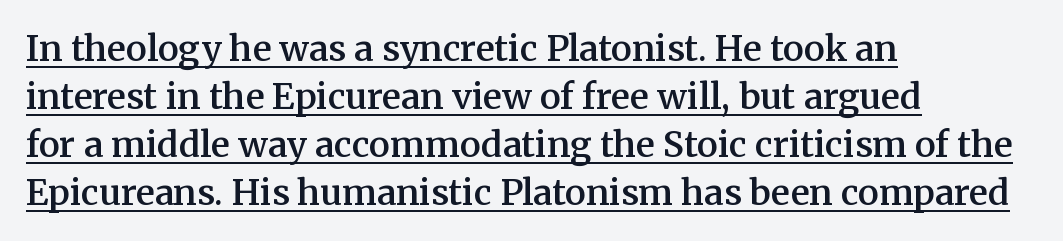
{"serif": "yes", "italic": "no", "bold": "semi", "weight": "semibold", "width": "normal", "stroke_contrast": "medium", "x_height": "medium", "monospaced": "no", "underline": "yes", "align": "left", "line_spacing": "normal", "line_spacing_ratio": 1.37, "letter_spacing": "normal", "letter_spacing_em": 0.0, "glyph_px": 35}
